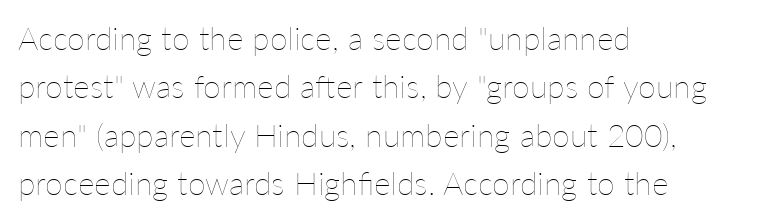
{"italic": "no", "bold": "no", "weight": "thin", "width": "normal", "stroke_contrast": "low", "x_height": "medium", "monospaced": "no", "underline": "no", "align": "left", "line_spacing": "normal", "line_spacing_ratio": 1.51, "letter_spacing": "normal", "letter_spacing_em": 0.0, "glyph_px": 32}
